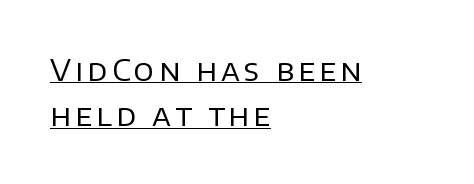
The image shows 30 px regular-weight sans-serif type, upright; set left-aligned, normal line spacing (1.51x), underlined; low stroke contrast and a large x-height.
